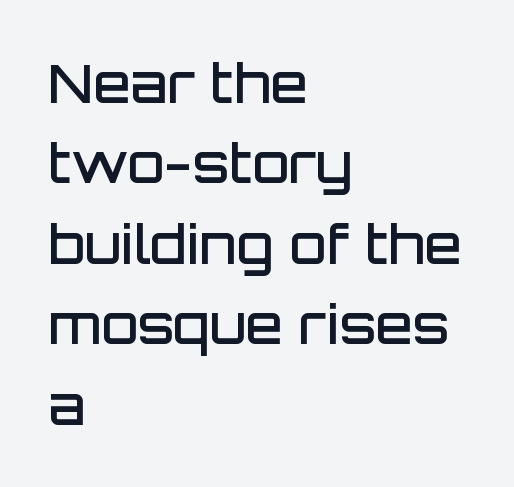
Short note: letters normally spaced. Where is the straight margin? On the left. It's the straight-up-and-down kind of type. Observe the absence of serifs on each vertical stroke in this sample. Is this a fixed-width face? No — the glyphs have proportional, varying widths.
